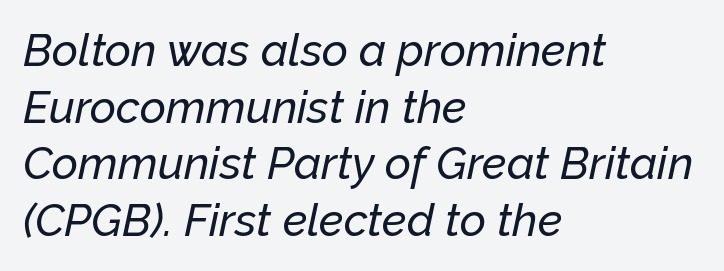
Decoration check: the copy has no underline. Do the characters align in a grid? No, the font is proportional. Default kerning and tracking; the words read as compact shapes. Visually the block forms a straight wall on the left and a jagged coastline on the right. Would a proofreader flag this as italicized? Yes.
